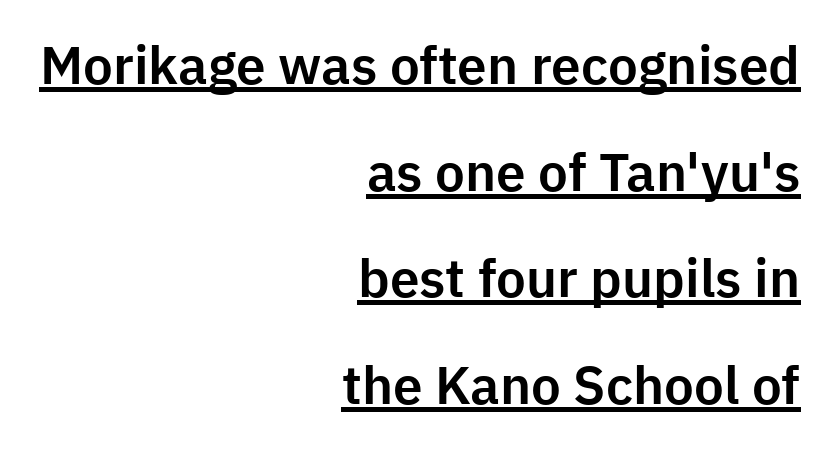
Inter-character spacing is left at the font's built-in metrics. The rendering anchors every line to the right-hand side. The letters advance in unequal steps, a hallmark of proportional type. Check where the strokes stop: nothing finishes them off — pure sans. Regarding leading, the lines here are spaced well apart. You can see a thin bar hugging the bottom of the glyphs.
